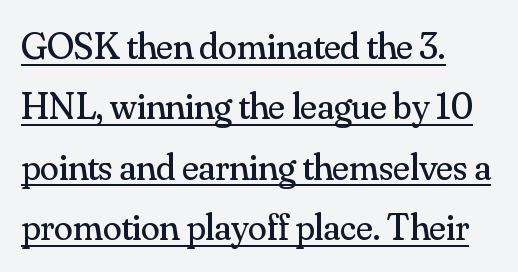
The image shows 38 px regular-weight serif type, upright; set left-aligned, normal line spacing (1.59x), normal letter spacing, underlined; medium stroke contrast and a small x-height.
